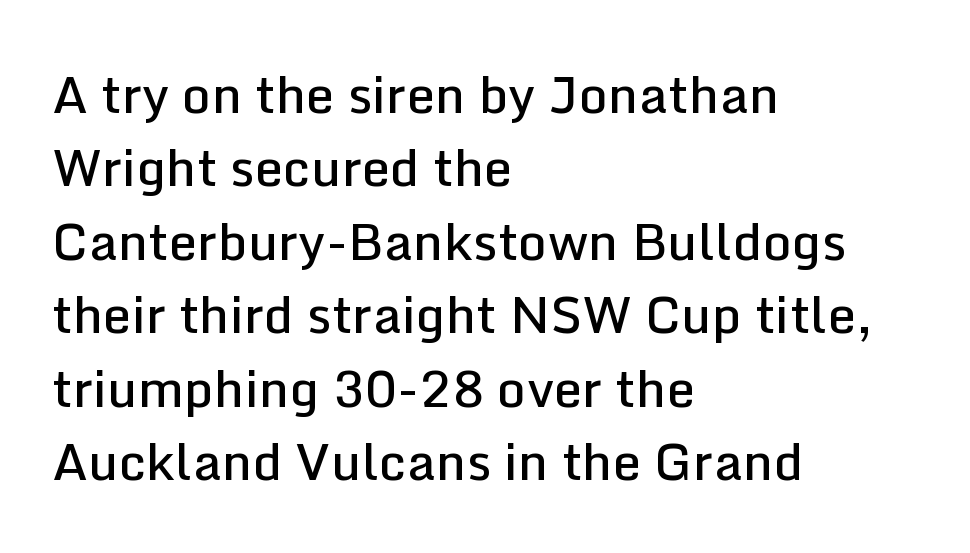
Q: Is the text bold? A: Semi-bold.
Q: Is the text italic (slanted)? A: No, it is upright.
Q: Is the typeface a serif or a sans-serif typeface? A: Sans-serif.
Q: Is the text underlined? A: No.
Q: How is the paragraph aligned? A: Left-aligned.
Q: Is the spacing between letters normal or unusually wide? A: Normal.
Q: Is the spacing between lines tight, normal or loose? A: Normal.
Q: Width (condensed, normal, or wide)? A: Normal.
Q: Stroke contrast? A: Low.
Q: x-height? A: Medium.
Q: Monospaced? A: No.
